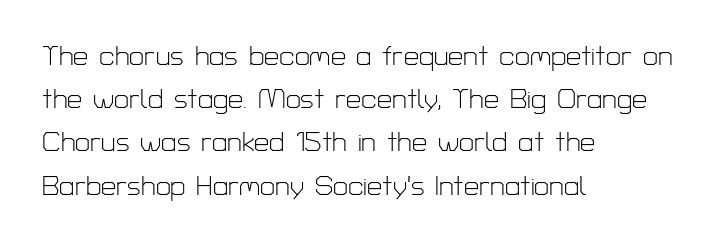
Q: Is the text bold? A: No.
Q: Is the text italic (slanted)? A: No, it is upright.
Q: Is the text underlined? A: No.
Q: How is the paragraph aligned? A: Left-aligned.
Q: Is the spacing between letters normal or unusually wide? A: Normal.
Q: Is the spacing between lines tight, normal or loose? A: Normal.
